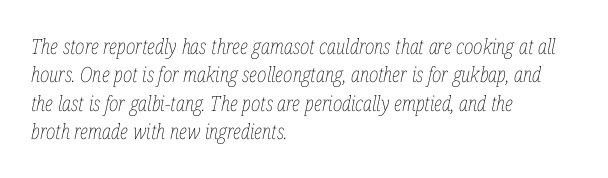
Q: Is the text bold? A: No.
Q: Is the text italic (slanted)? A: Yes, it leans right by about 12 degrees.
Q: Is the text underlined? A: No.
Q: How is the paragraph aligned? A: Left-aligned.
Q: Is the spacing between letters normal or unusually wide? A: Normal.
Q: Is the spacing between lines tight, normal or loose? A: Normal.
